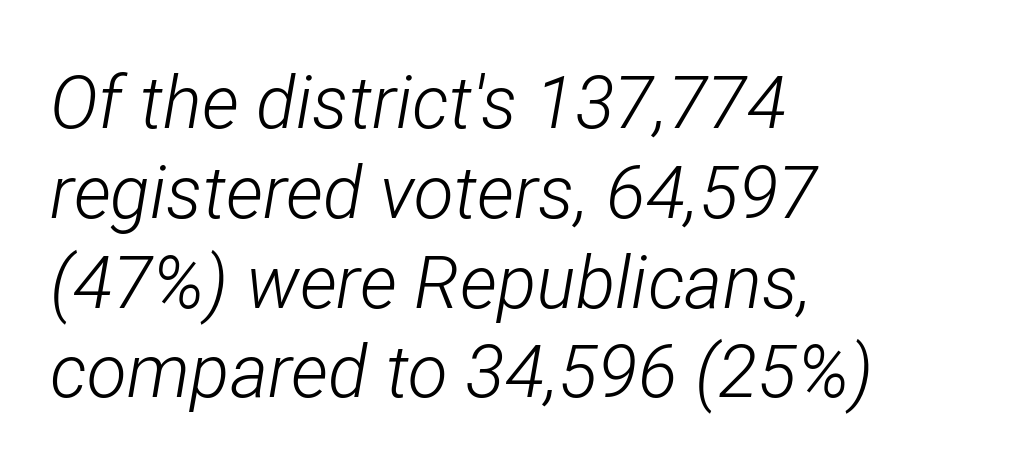
Looks like regular typesetting: each glyph gets only the width it needs. In terms of letterspacing, this is plain default setting. Stroke thickness stays within the range of a standard reading face or lighter. The baseline area is clear. Does the copy run flush right? No — it runs flush left.
